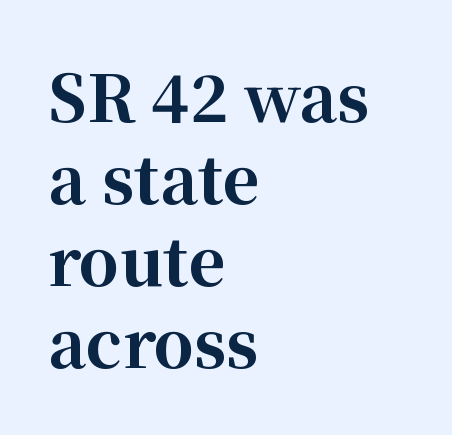
Check the space under the baseline: it is left empty. Think of a printed novel: that variable character pitch is what you see here. The rendering shows small feet on the letterforms — a serif design. The strokes are fattened all the way to bold. The specimen reads as upright at a glance.
